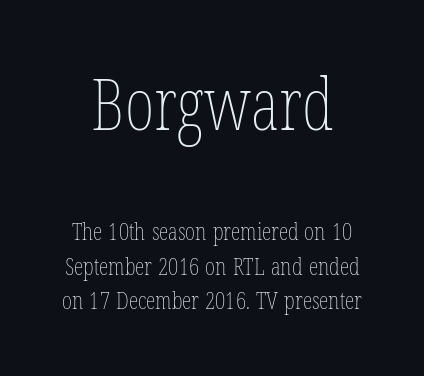
The image shows 71 px thin, condensed type, upright; set normal line spacing (1.45x), normal letter spacing, not underlined; the first (top) block is 2.96x larger; low stroke contrast and a medium x-height.
